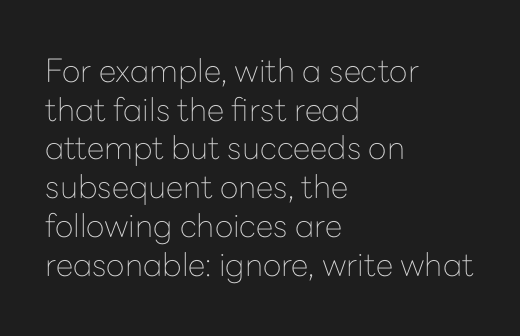
{"serif": "no", "italic": "no", "bold": "no", "weight": "thin", "width": "normal", "stroke_contrast": "low", "x_height": "medium", "monospaced": "no", "underline": "no", "align": "left", "line_spacing_ratio": 1.21, "letter_spacing": "normal", "letter_spacing_em": 0.0, "glyph_px": 32}
